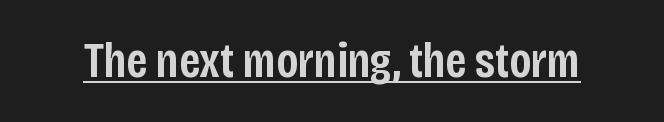
{"serif": "no", "italic": "no", "bold": "semi", "weight": "semibold", "width": "condensed", "stroke_contrast": "low", "x_height": "large", "monospaced": "no", "underline": "yes", "letter_spacing": "normal", "letter_spacing_em": 0.0, "glyph_px": 49}
